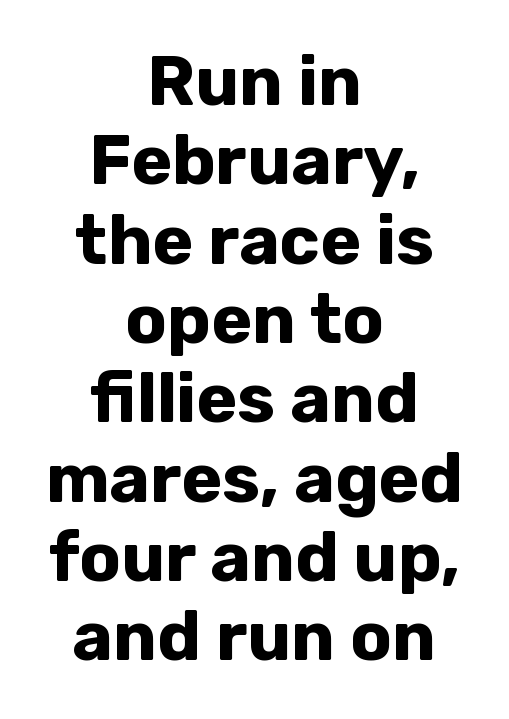
Quick note: not italic, upright. Observe the absence of serifs on each vertical stroke in this sample. Honestly, the letter spacing is just normal — you wouldn't notice it. Look at the stroke-to-counter ratio: heavy, a bold.
